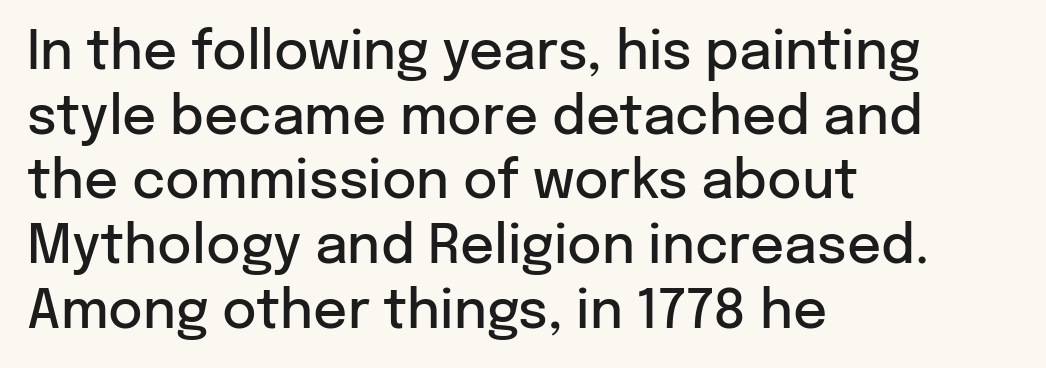
Q: Is the text bold? A: Semi-bold.
Q: Is the text italic (slanted)? A: No, it is upright.
Q: Is the typeface a serif or a sans-serif typeface? A: Sans-serif.
Q: Is the text underlined? A: No.
Q: How is the paragraph aligned? A: Left-aligned.
Q: Is the spacing between letters normal or unusually wide? A: Normal.
Q: Width (condensed, normal, or wide)? A: Normal.
Q: Stroke contrast? A: Low.
Q: x-height? A: Medium.
Q: Monospaced? A: No.
